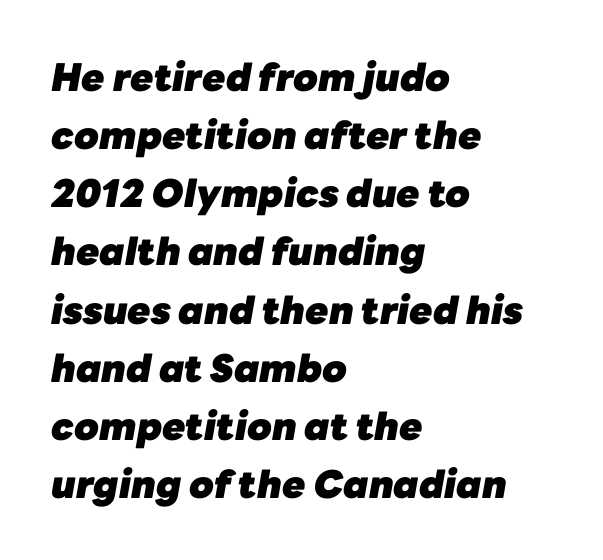
The image shows 38 px heavy type, italic (leaning right); set left-aligned, normal line spacing (1.53x), normal letter spacing, not underlined; low stroke contrast and a medium x-height.
